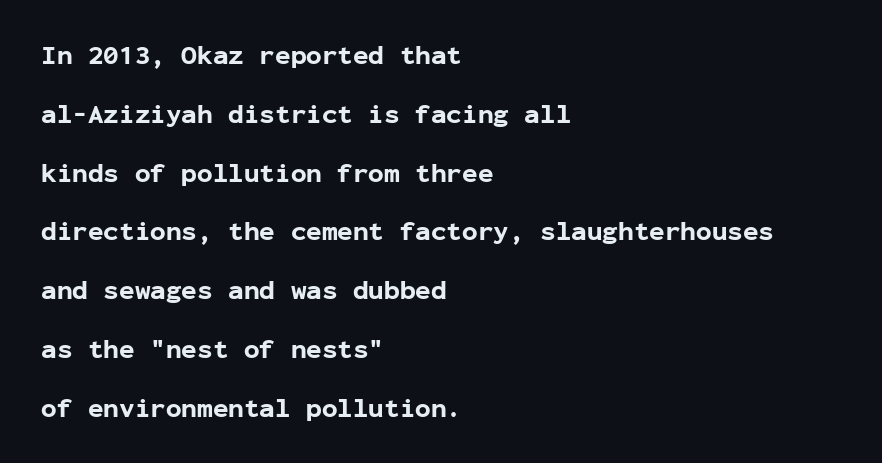
{"italic": "no", "bold": "yes", "underline": "no", "align": "left", "line_spacing": "loose", "line_spacing_ratio": 2.26, "letter_spacing": "normal", "letter_spacing_em": 0.0, "glyph_px": 26}
